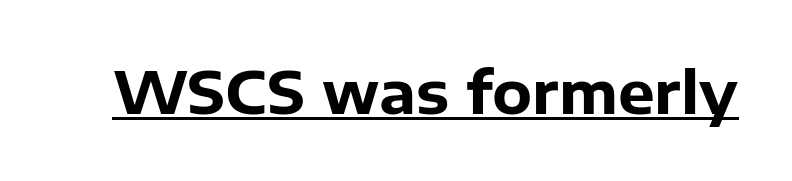
Font category for this specimen: sans-serif. The rendered words wear a rule along their underside. Posture: vertical. Notice how thick the strokes are: this is what a full bold looks like. Do the characters align in a grid? No, the font is proportional. Spacing between characters is what you'd get straight out of the box.
